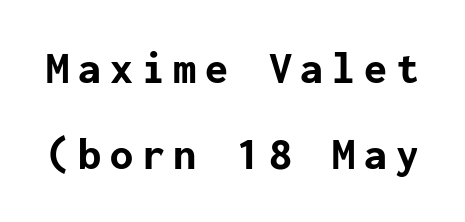
{"serif": "no", "italic": "no", "bold": "yes", "weight": "bold", "width": "normal", "stroke_contrast": "low", "x_height": "medium", "underline": "no", "line_spacing_ratio": 1.87, "glyph_px": 46}
